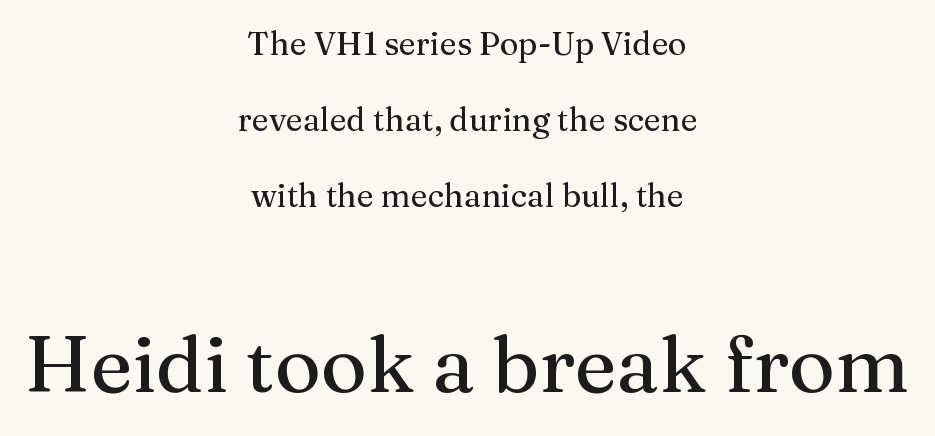
{"serif": "yes", "italic": "no", "width": "normal", "stroke_contrast": "medium", "x_height": "medium", "monospaced": "no", "underline": "no", "align": "center", "line_spacing": "loose", "line_spacing_ratio": 2.37, "letter_spacing": "normal", "letter_spacing_em": 0.0, "larger_block": "second", "size_ratio": 2.47, "glyph_px": 79}
